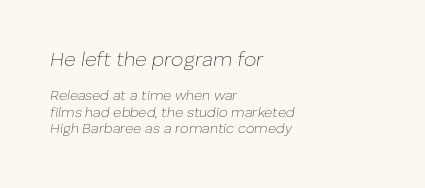
{"italic": "yes", "lean": "right", "slant_degrees": 8, "bold": "no", "underline": "no", "align": "left", "line_spacing_ratio": 1.17, "letter_spacing": "normal", "letter_spacing_em": 0.0, "larger_block": "first", "size_ratio": 1.43, "glyph_px": 20}
